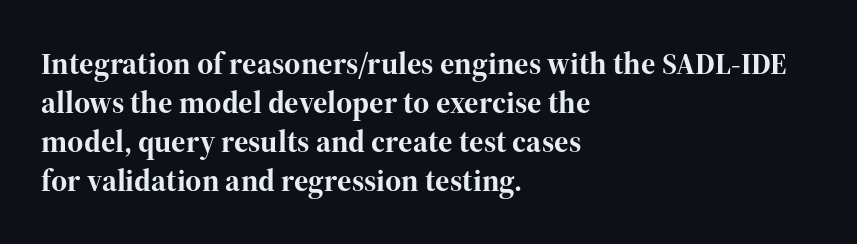
The image shows 31 px bold serif type, upright; set left-aligned, normal line spacing (1.26x), normal letter spacing, not underlined; high stroke contrast and a medium x-height.
